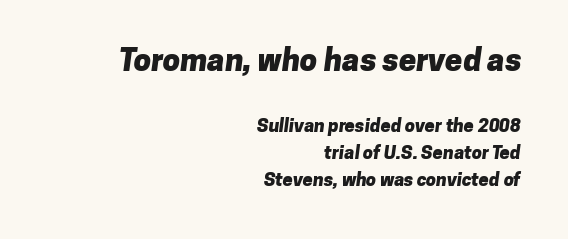
The image shows 31 px heavy sans-serif type; set right-aligned, normal line spacing (1.5x), normal letter spacing, not underlined; the first (top) block is 1.72x larger; low stroke contrast and a medium x-height.
